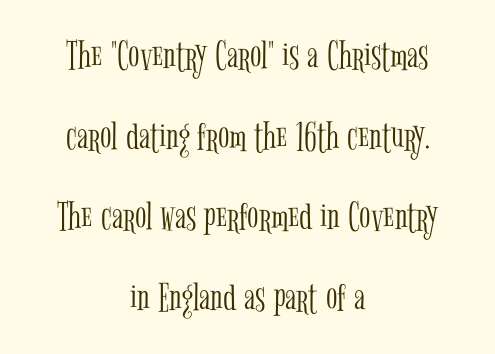
{"serif": "yes", "italic": "no", "bold": "no", "weight": "light", "width": "condensed", "stroke_contrast": "low", "x_height": "medium", "monospaced": "no", "underline": "no", "align": "center", "line_spacing": "loose", "line_spacing_ratio": 1.92, "letter_spacing": "normal", "letter_spacing_em": 0.0, "glyph_px": 42}
